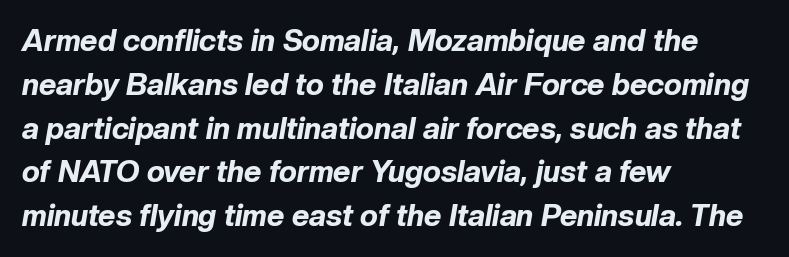
The image shows 30 px bold type, italic (leaning right); set left-aligned, normal line spacing (1.46x), normal letter spacing, not underlined; low stroke contrast and a medium x-height.
